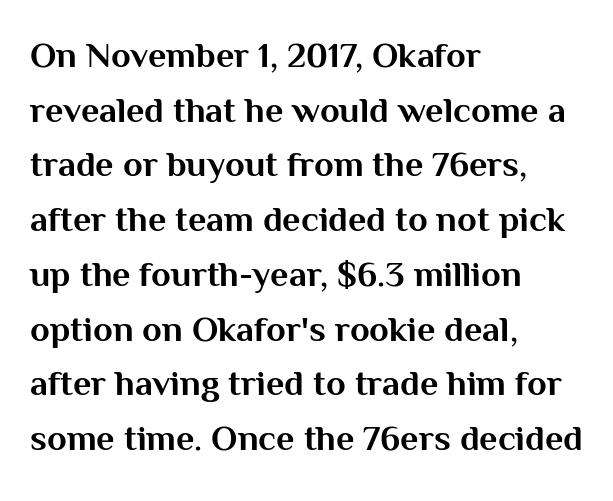
Q: Is the text bold? A: Yes.
Q: Is the text italic (slanted)? A: No, it is upright.
Q: Is the typeface a serif or a sans-serif typeface? A: Sans-serif.
Q: Is the text underlined? A: No.
Q: How is the paragraph aligned? A: Left-aligned.
Q: Is the spacing between letters normal or unusually wide? A: Normal.
Q: Is the spacing between lines tight, normal or loose? A: Normal.
Q: Width (condensed, normal, or wide)? A: Normal.
Q: Stroke contrast? A: Medium.
Q: x-height? A: Medium.
Q: Monospaced? A: No.
